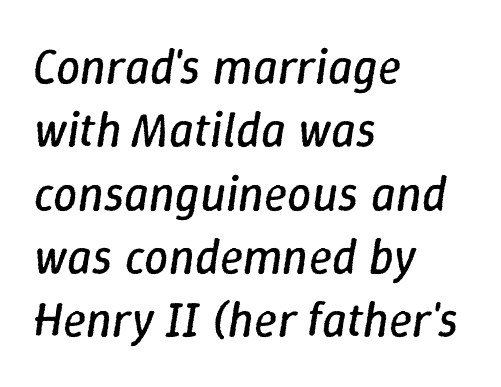
{"italic": "yes", "lean": "right", "slant_degrees": 9, "bold": "no", "weight": "regular", "width": "normal", "stroke_contrast": "low", "x_height": "medium", "monospaced": "no", "underline": "no", "align": "left", "line_spacing": "normal", "line_spacing_ratio": 1.32, "letter_spacing": "normal", "letter_spacing_em": 0.0, "glyph_px": 48}
